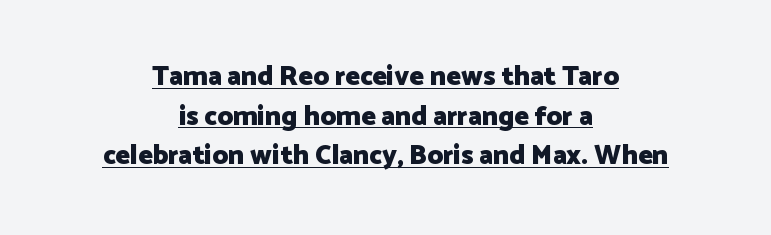
{"italic": "no", "bold": "yes", "underline": "yes", "align": "center", "line_spacing": "normal", "line_spacing_ratio": 1.47, "letter_spacing": "normal", "letter_spacing_em": 0.0, "glyph_px": 27}
